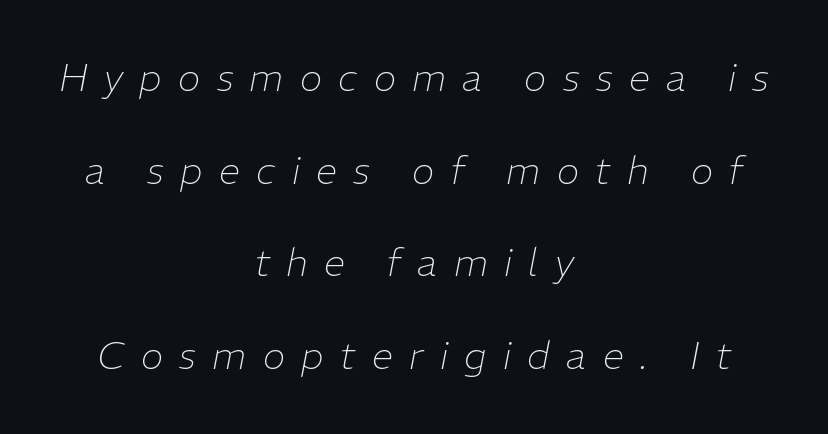
The image shows 38 px thin type, italic (leaning right); set centered, loose line spacing (2.44x), unusually wide letter spacing (+0.43 em), not underlined; low stroke contrast and a medium x-height.
